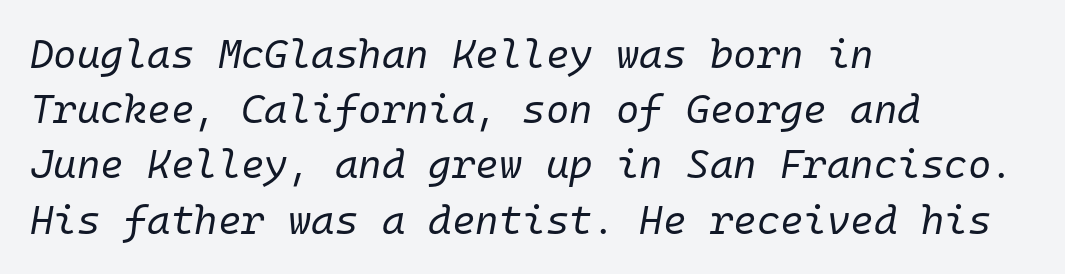
A classic flush-left, rag-right setting is used for this passage. The line-height multiplier appears to be the usual default. No extra tracking has been applied to these lines. The typesetting does not lean heavy: it is not bold. Lines of text with bare space underneath.
